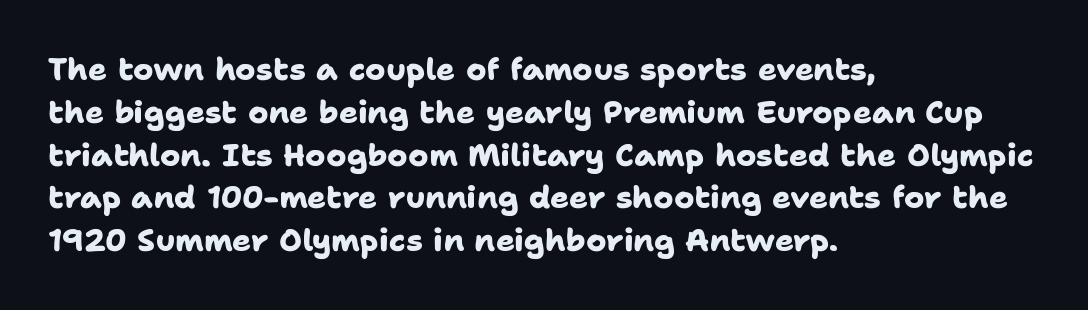
The face used here has the dense, thick strokes of a bold. The letterforms sit shoulder to shoulder at normal distance. In terms of leading, this rendering sits right in the middle. Is the block centered? No — it sits flush against the left margin. Words float on clear page, feet unadorned.
